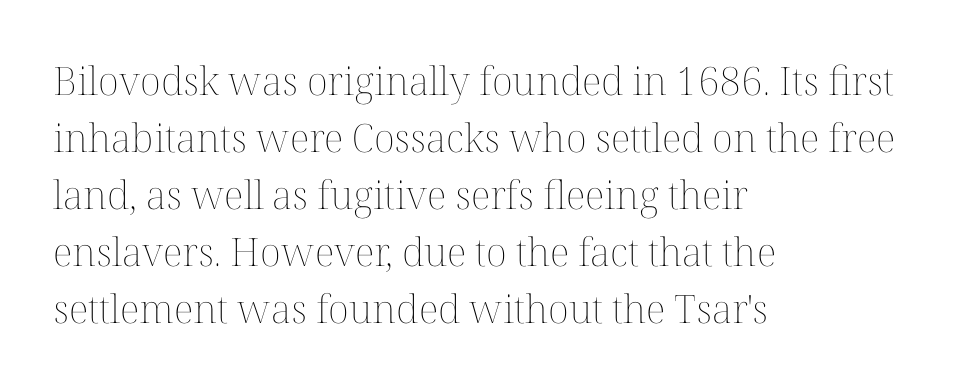
Q: Is the text bold? A: No.
Q: Is the text italic (slanted)? A: No, it is upright.
Q: Is the text underlined? A: No.
Q: How is the paragraph aligned? A: Left-aligned.
Q: Is the spacing between letters normal or unusually wide? A: Normal.
Q: Is the spacing between lines tight, normal or loose? A: Normal.
Q: Width (condensed, normal, or wide)? A: Normal.
Q: Stroke contrast? A: Medium.
Q: x-height? A: Medium.
Q: Monospaced? A: No.
